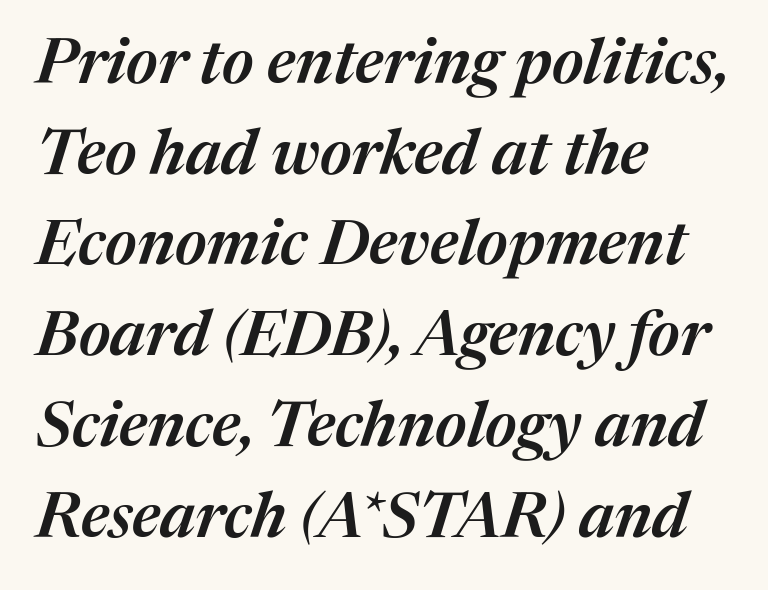
Q: Is the text bold? A: Semi-bold.
Q: Is the text italic (slanted)? A: Yes, it leans right by about 17 degrees.
Q: Is the text underlined? A: No.
Q: How is the paragraph aligned? A: Left-aligned.
Q: Is the spacing between letters normal or unusually wide? A: Normal.
Q: Is the spacing between lines tight, normal or loose? A: Normal.
Q: Width (condensed, normal, or wide)? A: Normal.
Q: Stroke contrast? A: Medium.
Q: x-height? A: Medium.
Q: Monospaced? A: No.
